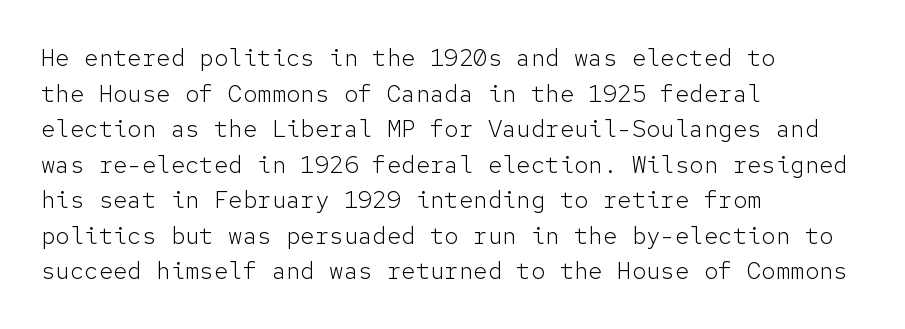
Q: Is the text bold? A: No.
Q: Is the text italic (slanted)? A: No, it is upright.
Q: Is the text underlined? A: No.
Q: How is the paragraph aligned? A: Left-aligned.
Q: Is the spacing between letters normal or unusually wide? A: Normal.
Q: Is the spacing between lines tight, normal or loose? A: Normal.
